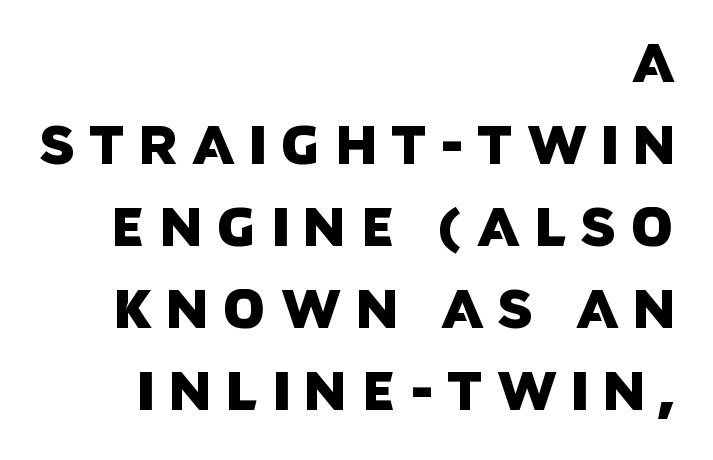
The image shows 54 px sans-serif type; set right-aligned, normal line spacing (1.52x), unusually wide letter spacing (+0.26 em), not underlined; low stroke contrast and a large x-height.
